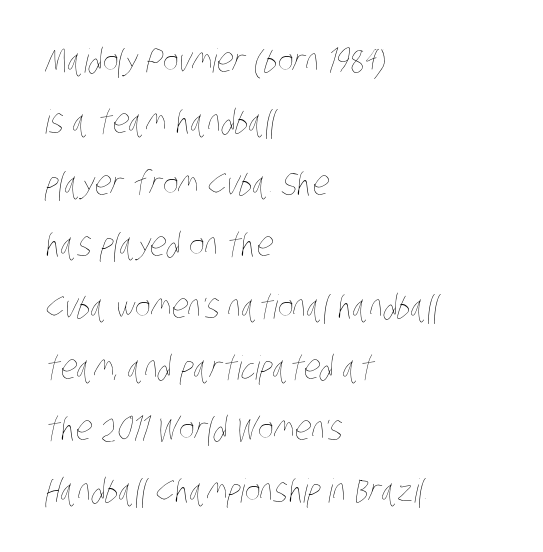
Q: Is the text bold? A: No.
Q: Is the text underlined? A: No.
Q: How is the paragraph aligned? A: Left-aligned.
Q: Is the spacing between letters normal or unusually wide? A: Normal.
Q: Width (condensed, normal, or wide)? A: Condensed.
Q: Stroke contrast? A: Low.
Q: x-height? A: Large.
Q: Monospaced? A: No.
